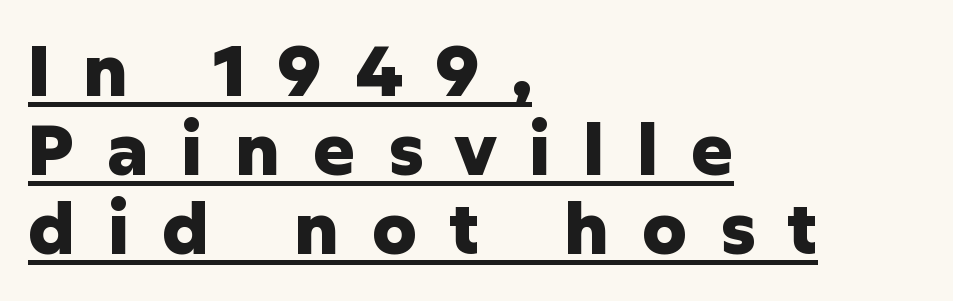
{"serif": "no", "italic": "no", "bold": "yes", "weight": "heavy", "width": "normal", "stroke_contrast": "low", "x_height": "medium", "monospaced": "no", "underline": "yes", "align": "left", "line_spacing": "tight", "line_spacing_ratio": 1.13, "letter_spacing": "wide", "letter_spacing_em": 0.46, "glyph_px": 70}
